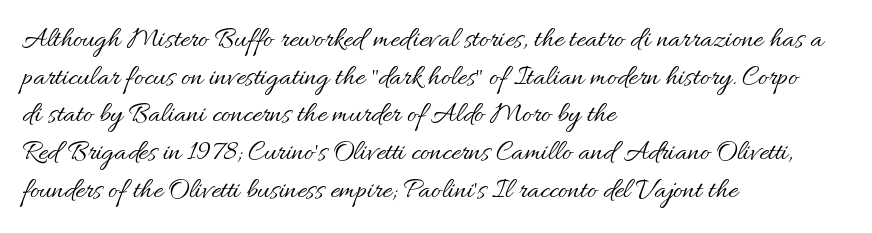
Q: Is the text bold? A: No.
Q: Is the text italic (slanted)? A: Yes.
Q: Is the text underlined? A: No.
Q: How is the paragraph aligned? A: Left-aligned.
Q: Is the spacing between letters normal or unusually wide? A: Normal.
Q: Is the spacing between lines tight, normal or loose? A: Normal.
Q: Width (condensed, normal, or wide)? A: Normal.
Q: Stroke contrast? A: Medium.
Q: x-height? A: Small.
Q: Monospaced? A: No.
